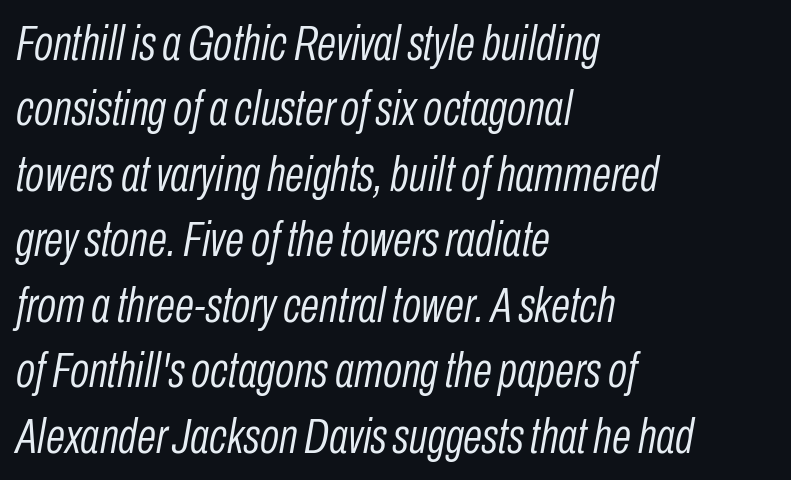
Q: Is the text bold? A: No.
Q: Is the text italic (slanted)? A: Yes, it leans right by about 10 degrees.
Q: Is the text underlined? A: No.
Q: How is the paragraph aligned? A: Left-aligned.
Q: Is the spacing between letters normal or unusually wide? A: Normal.
Q: Is the spacing between lines tight, normal or loose? A: Normal.
Q: Width (condensed, normal, or wide)? A: Condensed.
Q: Stroke contrast? A: Low.
Q: x-height? A: Medium.
Q: Monospaced? A: No.
